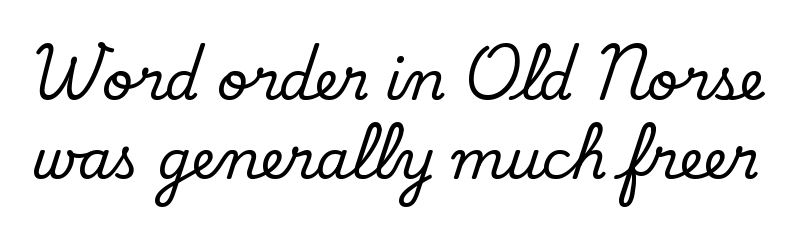
{"serif": "no", "bold": "no", "weight": "regular", "width": "normal", "stroke_contrast": "low", "x_height": "small", "monospaced": "no", "underline": "no", "line_spacing": "normal", "line_spacing_ratio": 1.47, "letter_spacing": "normal", "letter_spacing_em": 0.0, "glyph_px": 54}
